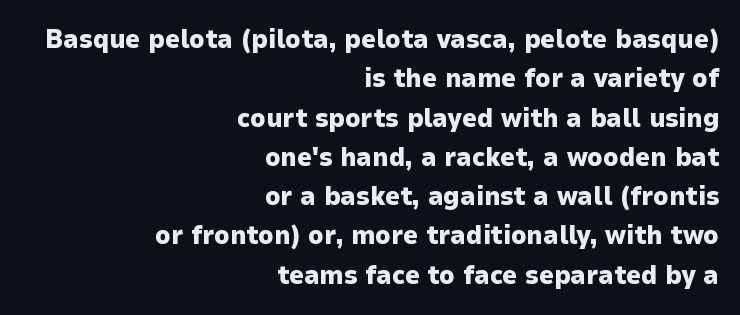
{"italic": "no", "bold": "yes", "underline": "no", "align": "right", "line_spacing": "normal", "line_spacing_ratio": 1.51, "letter_spacing": "normal", "letter_spacing_em": 0.0, "glyph_px": 26}
